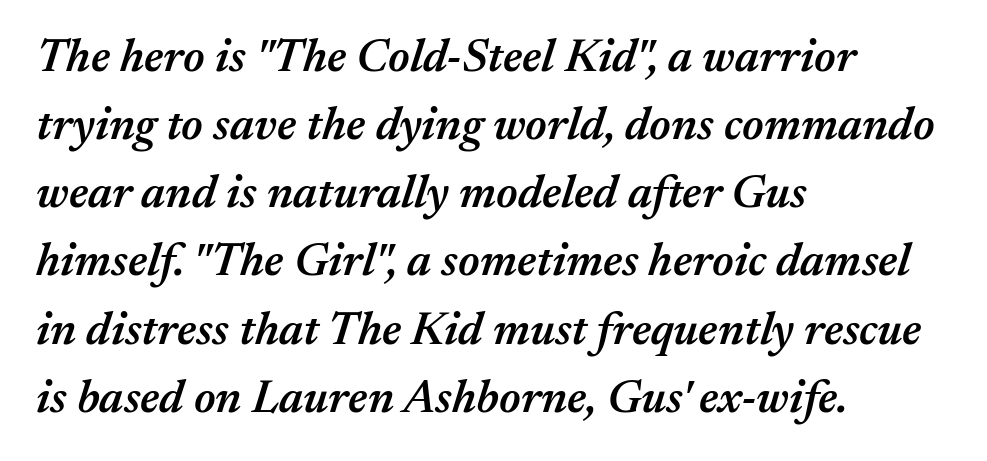
The glyphs have the mass of a demibold cut, below bold. Spacing between characters is what you'd get straight out of the box. Bare-footed words on every line. The compositor pushed each line to the left boundary. Each letter keeps its own natural width here, so spacing adapts to shape. The space between consecutive lines is moderate.
